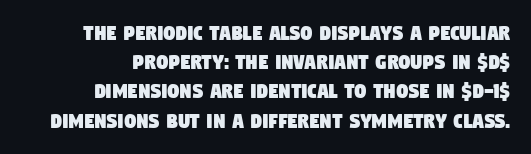
Anything drawn beneath the words? Only blank space. Leading matches the norm, producing a regular column. Caption: standard tracking, unaltered.
